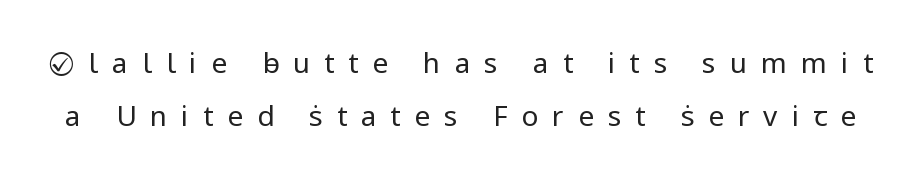
These lines are rendered in a variable-pitch font. These glyphs show unthickened strokes, regular width or finer. In terms of letterform style, serifs are entirely absent. The letters stand upright; this is a roman face.
